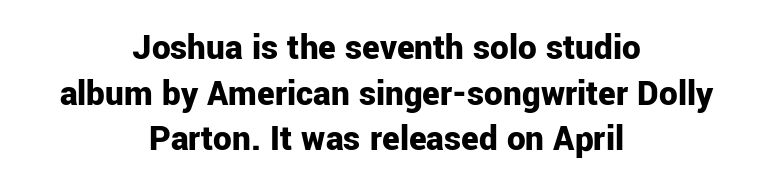
{"serif": "no", "italic": "no", "bold": "yes", "weight": "bold", "width": "normal", "stroke_contrast": "low", "x_height": "medium", "monospaced": "no", "underline": "no", "align": "center", "line_spacing_ratio": 1.23, "letter_spacing": "normal", "letter_spacing_em": 0.0, "glyph_px": 37}
